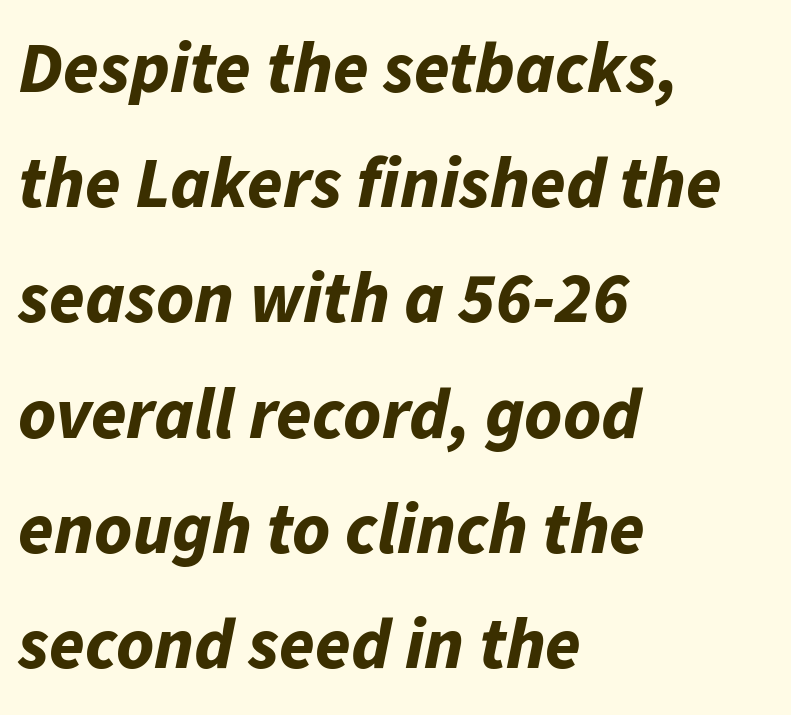
{"italic": "yes", "lean": "right", "slant_degrees": 11, "bold": "yes", "weight": "bold", "width": "normal", "stroke_contrast": "low", "x_height": "medium", "monospaced": "no", "underline": "no", "align": "left", "line_spacing": "normal", "line_spacing_ratio": 1.6, "letter_spacing": "normal", "letter_spacing_em": 0.0, "glyph_px": 72}
